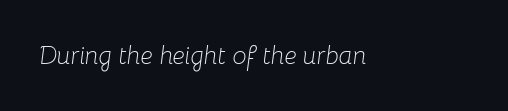
Q: Is the text bold? A: No.
Q: Is the text italic (slanted)? A: Yes, it leans right by about 8 degrees.
Q: Is the text underlined? A: No.
Q: Is the spacing between letters normal or unusually wide? A: Normal.
